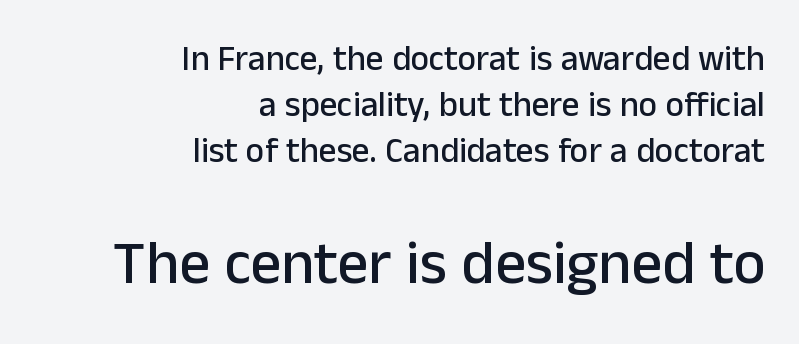
{"serif": "no", "italic": "no", "width": "normal", "stroke_contrast": "low", "x_height": "medium", "monospaced": "no", "underline": "no", "align": "right", "line_spacing": "normal", "line_spacing_ratio": 1.31, "letter_spacing": "normal", "letter_spacing_em": 0.0, "larger_block": "second", "size_ratio": 1.74, "glyph_px": 61}
